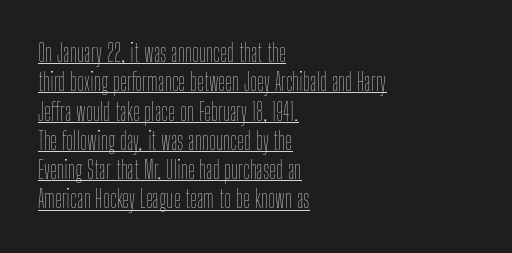
{"italic": "no", "bold": "no", "underline": "yes", "align": "left", "line_spacing_ratio": 1.22, "letter_spacing": "normal", "letter_spacing_em": 0.0, "glyph_px": 24}
